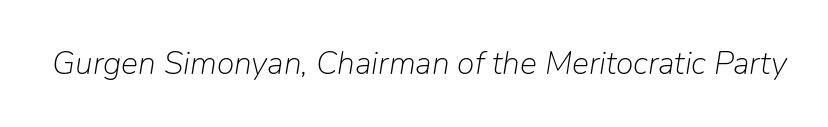
{"italic": "yes", "lean": "right", "slant_degrees": 9, "bold": "no", "weight": "light", "width": "normal", "stroke_contrast": "low", "x_height": "medium", "monospaced": "no", "underline": "no", "letter_spacing": "normal", "letter_spacing_em": 0.0, "glyph_px": 32}
